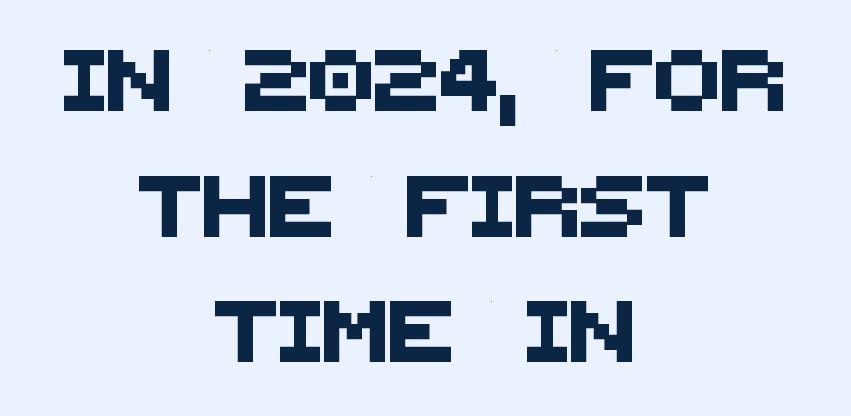
Q: Is the typeface a serif or a sans-serif typeface? A: Sans-serif.
Q: Is the text underlined? A: No.
Q: How is the paragraph aligned? A: Centered.
Q: Is the spacing between letters normal or unusually wide? A: Normal.
Q: Is the spacing between lines tight, normal or loose? A: Loose.
Q: Width (condensed, normal, or wide)? A: Normal.
Q: Stroke contrast? A: Medium.
Q: x-height? A: Large.
Q: Monospaced? A: No.
